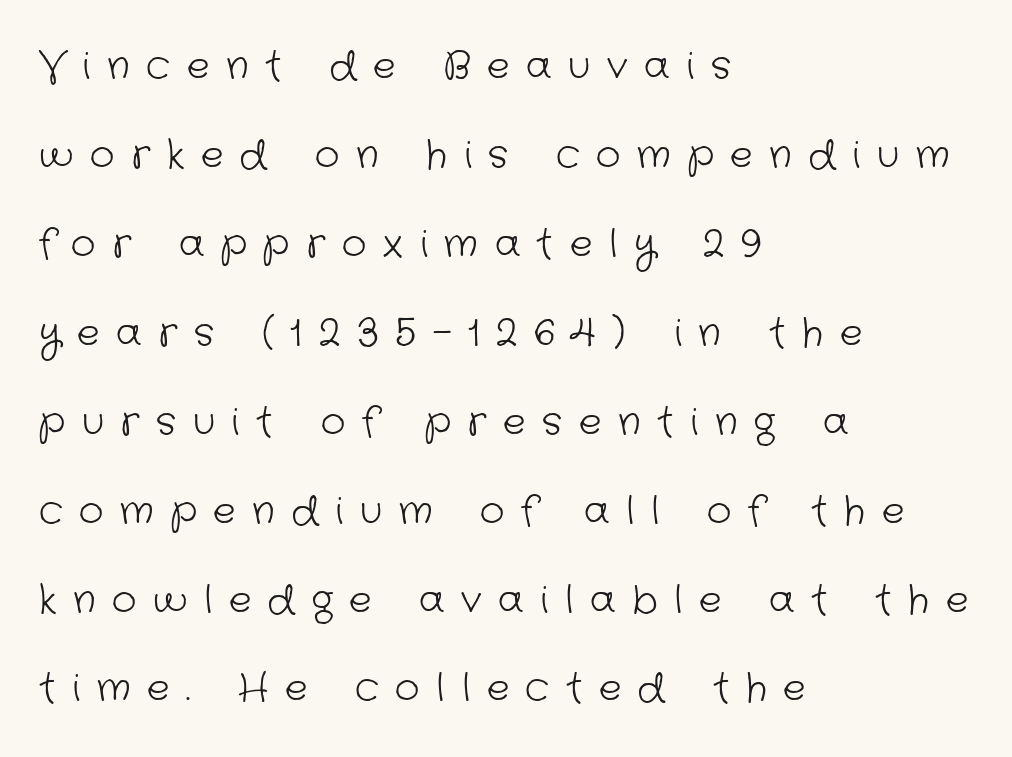
Q: Is the text bold? A: No.
Q: Is the typeface a serif or a sans-serif typeface? A: Sans-serif.
Q: Is the text underlined? A: No.
Q: How is the paragraph aligned? A: Left-aligned.
Q: Is the spacing between letters normal or unusually wide? A: Unusually wide.
Q: Is the spacing between lines tight, normal or loose? A: Loose.
Q: Width (condensed, normal, or wide)? A: Normal.
Q: Stroke contrast? A: Low.
Q: x-height? A: Medium.
Q: Monospaced? A: No.
